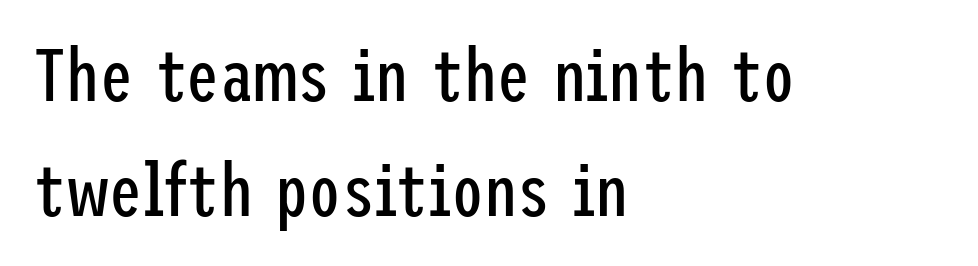
{"serif": "no", "italic": "no", "bold": "no", "weight": "regular", "width": "condensed", "stroke_contrast": "low", "x_height": "medium", "underline": "no", "align": "left", "line_spacing": "normal", "line_spacing_ratio": 1.56, "letter_spacing": "normal", "letter_spacing_em": 0.0, "glyph_px": 74}
